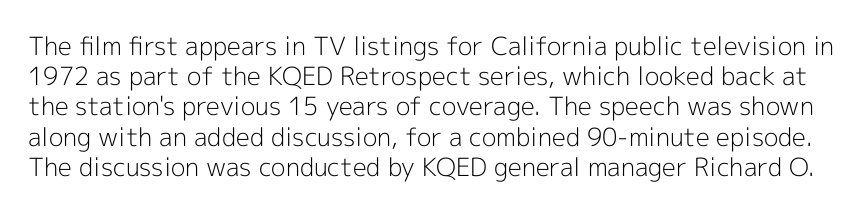
{"italic": "no", "bold": "no", "underline": "no", "line_spacing_ratio": 1.21, "letter_spacing": "normal", "letter_spacing_em": 0.0, "glyph_px": 25}
